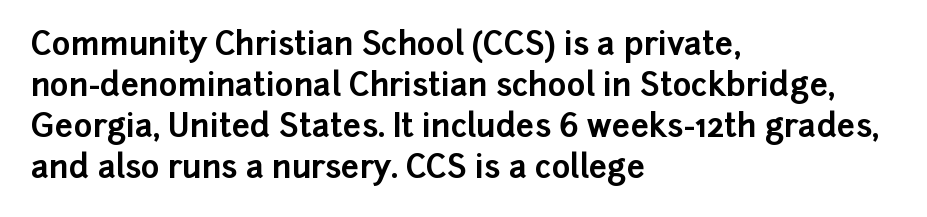
Baseline-to-baseline distance is the conventional proportion of letter height. Looks like regular typesetting: each glyph gets only the width it needs. Horizontal alignment here is leftward, the default for most running prose. Caption: bold face, heavy strokes. Short note: letters normally spaced.
